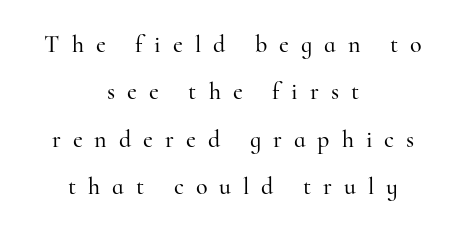
The image shows 24 px text type, upright; set centered, loose line spacing (1.97x), unusually wide letter spacing (+0.5 em), not underlined.
